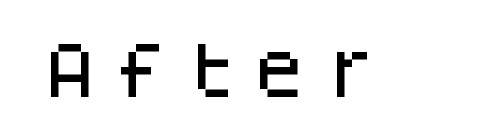
The image shows 60 px sans-serif type, upright, monospaced; set not underlined; low stroke contrast and a large x-height.
